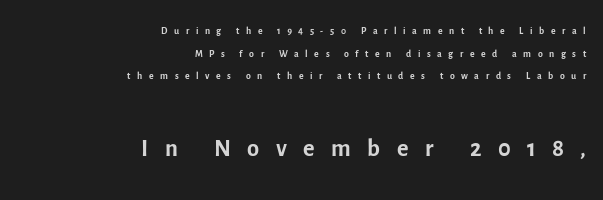
{"serif": "no", "italic": "no", "bold": "no", "weight": "regular", "width": "normal", "x_height": "medium", "monospaced": "no", "underline": "no", "align": "right", "line_spacing": "normal", "line_spacing_ratio": 1.61, "letter_spacing": "wide", "letter_spacing_em": 0.47, "larger_block": "second", "size_ratio": 2.5, "glyph_px": 35}
